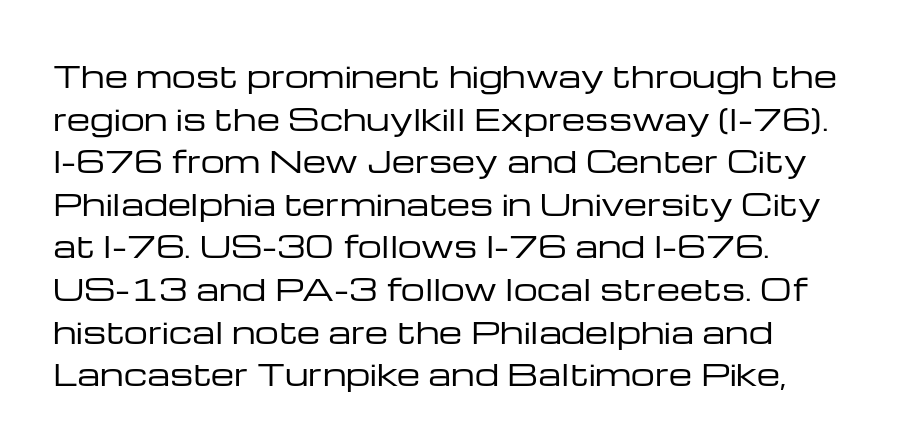
{"serif": "no", "italic": "no", "bold": "no", "weight": "regular", "width": "wide", "stroke_contrast": "low", "x_height": "medium", "monospaced": "no", "underline": "no", "line_spacing": "normal", "line_spacing_ratio": 1.42, "letter_spacing": "normal", "letter_spacing_em": 0.0, "glyph_px": 30}
